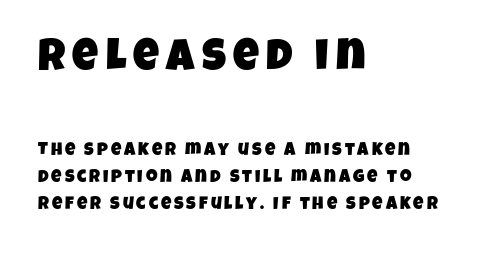
{"serif": "no", "width": "condensed", "stroke_contrast": "low", "x_height": "large", "monospaced": "no", "underline": "no", "align": "left", "line_spacing": "normal", "line_spacing_ratio": 1.51, "larger_block": "first", "size_ratio": 2.5, "glyph_px": 45}
